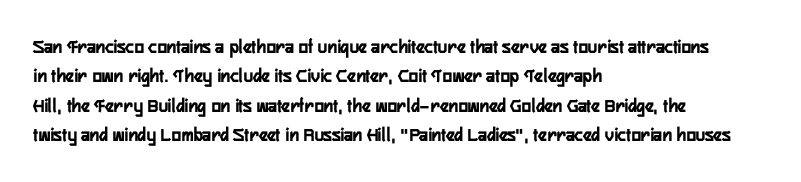
{"italic": "no", "underline": "no", "align": "left", "line_spacing": "normal", "line_spacing_ratio": 1.47, "letter_spacing": "normal", "letter_spacing_em": 0.0, "glyph_px": 20}
